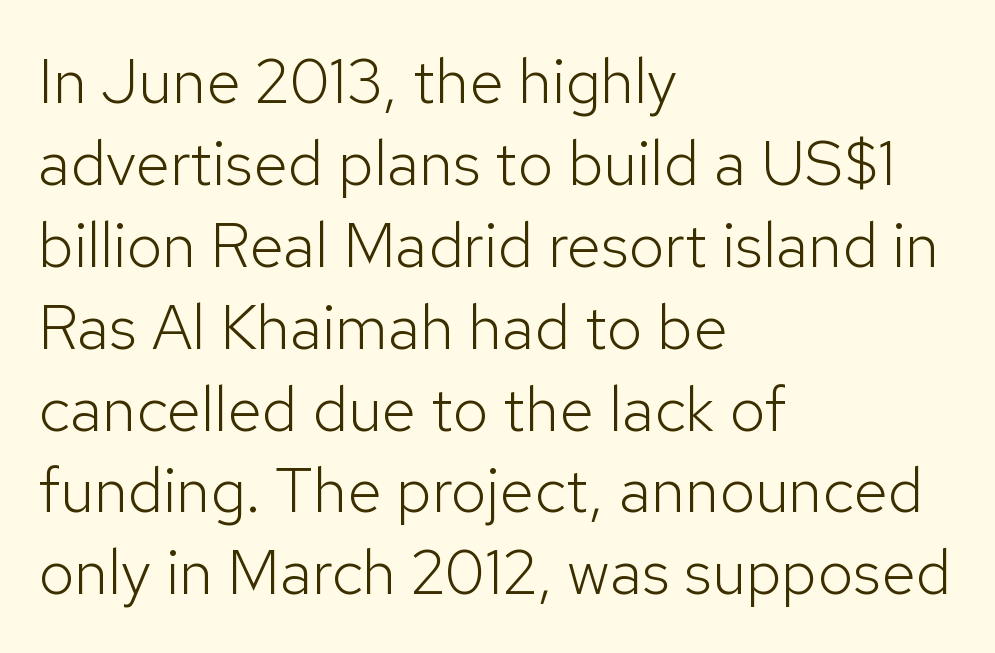
The image shows 63 px light sans-serif type, upright; set left-aligned, normal line spacing (1.3x), normal letter spacing, not underlined; low stroke contrast and a medium x-height.
